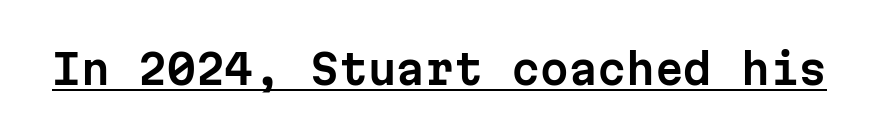
Q: Is the text italic (slanted)? A: No, it is upright.
Q: Is the typeface a serif or a sans-serif typeface? A: Sans-serif.
Q: Is the text underlined? A: Yes.
Q: Is the spacing between letters normal or unusually wide? A: Normal.
Q: Width (condensed, normal, or wide)? A: Normal.
Q: Stroke contrast? A: Low.
Q: x-height? A: Medium.
Q: Monospaced? A: Yes.
